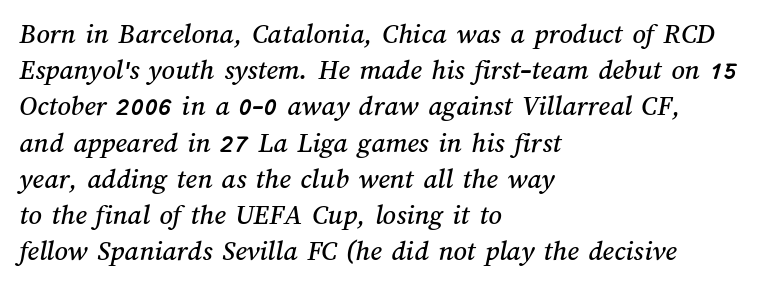
Quick note: interline space is typical. The rendering uses natural spacing where letterforms have individual widths. Nobody touched the tracking dial on this one. No word sits above an underline. Horizontally, the lines are justified to the leading edge only.
